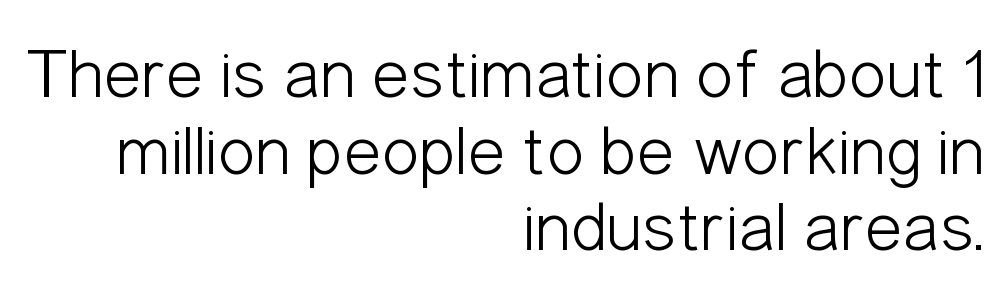
The image shows 71 px light, condensed sans-serif type, upright; set right-aligned, tight line spacing (1.08x), normal letter spacing, not underlined; low stroke contrast and a medium x-height.
